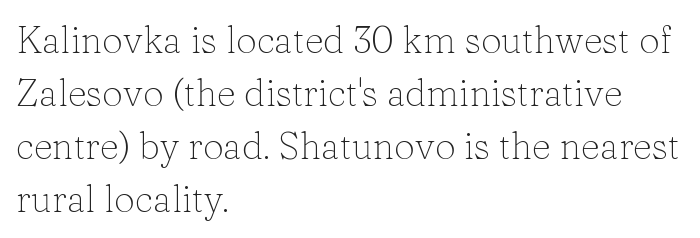
Q: Is the text bold? A: No.
Q: Is the text italic (slanted)? A: No, it is upright.
Q: Is the typeface a serif or a sans-serif typeface? A: Serif.
Q: Is the text underlined? A: No.
Q: How is the paragraph aligned? A: Left-aligned.
Q: Is the spacing between letters normal or unusually wide? A: Normal.
Q: Is the spacing between lines tight, normal or loose? A: Normal.
Q: Width (condensed, normal, or wide)? A: Normal.
Q: Stroke contrast? A: Low.
Q: x-height? A: Medium.
Q: Monospaced? A: No.
